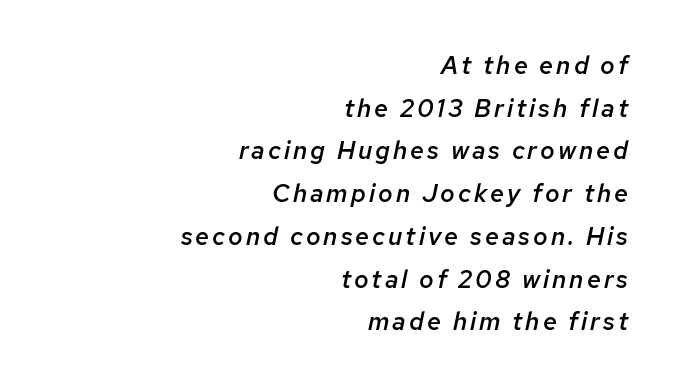
The image shows 25 px text type, italic (leaning right); set right-aligned, line spacing 1.71x, not underlined.
